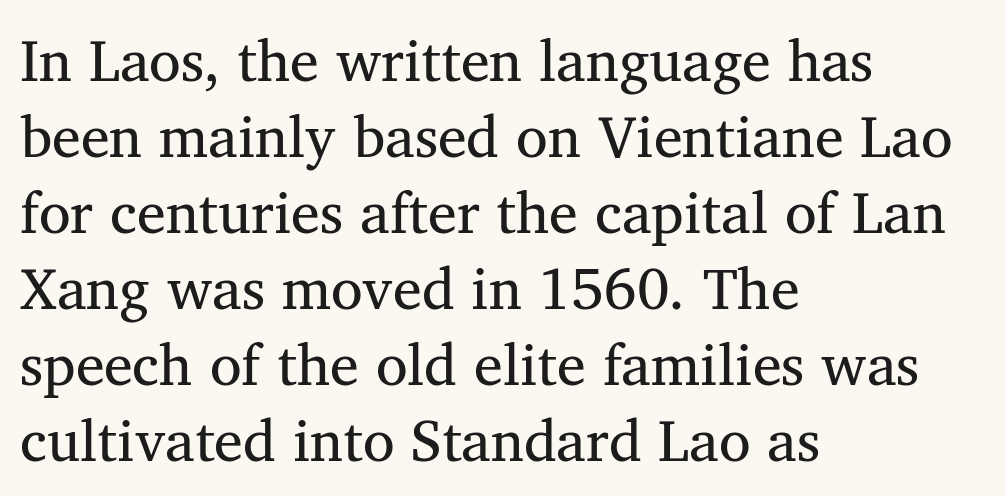
{"serif": "yes", "bold": "no", "weight": "regular", "width": "normal", "stroke_contrast": "medium", "x_height": "medium", "monospaced": "no", "underline": "no", "align": "left", "line_spacing": "normal", "line_spacing_ratio": 1.31, "letter_spacing": "normal", "letter_spacing_em": 0.0, "glyph_px": 58}
